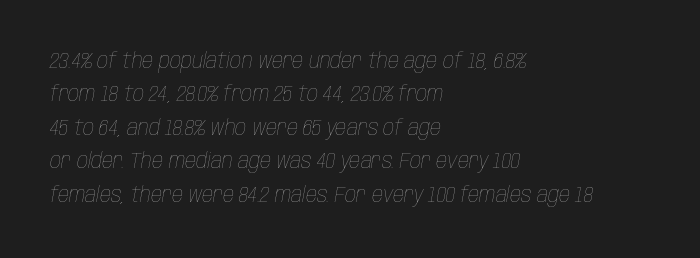
{"italic": "yes", "lean": "right", "slant_degrees": 10, "bold": "no", "underline": "no", "align": "left", "line_spacing": "normal", "line_spacing_ratio": 1.52, "letter_spacing": "normal", "letter_spacing_em": 0.0, "glyph_px": 22}
